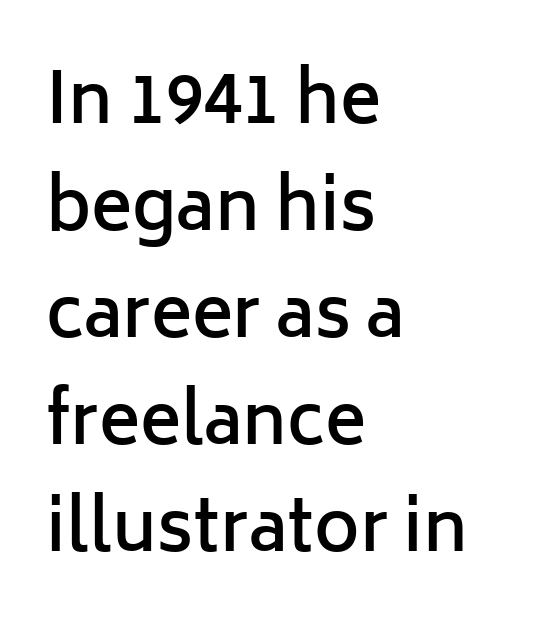
The rows are spaced the way most documents space them. Underlining? Definitely not there. Varying glyph widths throughout — classic text-font behaviour. Regarding serifs, this sample does without them. Every stem runs plumb, perpendicular to the baseline.
